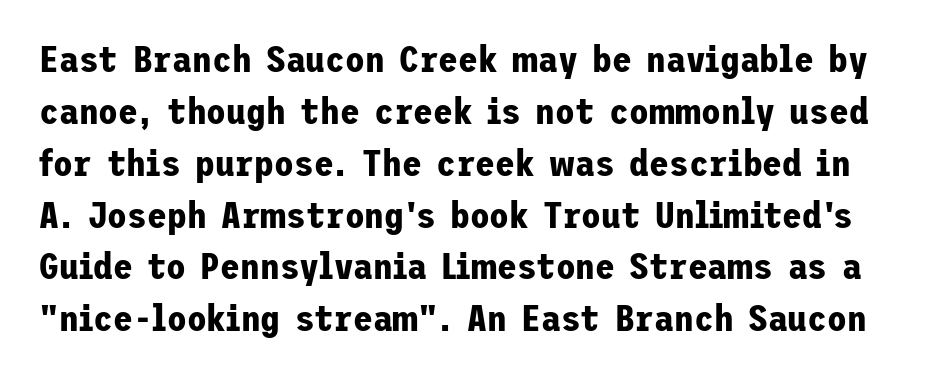
The image shows 36 px bold sans-serif type, upright; set normal line spacing (1.44x), normal letter spacing, not underlined; low stroke contrast and a medium x-height.
